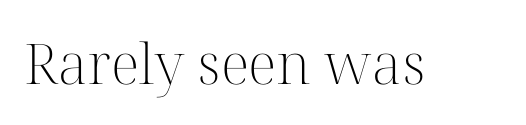
Q: Is the text bold? A: No.
Q: Is the text italic (slanted)? A: No, it is upright.
Q: Is the typeface a serif or a sans-serif typeface? A: Serif.
Q: Is the text underlined? A: No.
Q: Is the spacing between letters normal or unusually wide? A: Normal.
Q: Width (condensed, normal, or wide)? A: Normal.
Q: Stroke contrast? A: High.
Q: x-height? A: Medium.
Q: Monospaced? A: No.
